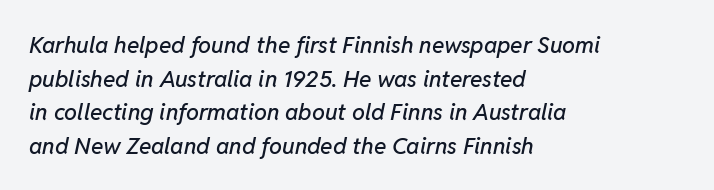
{"italic": "yes", "lean": "right", "slant_degrees": 11, "underline": "no", "align": "left", "line_spacing": "normal", "line_spacing_ratio": 1.46, "letter_spacing": "normal", "letter_spacing_em": 0.0, "glyph_px": 23}
